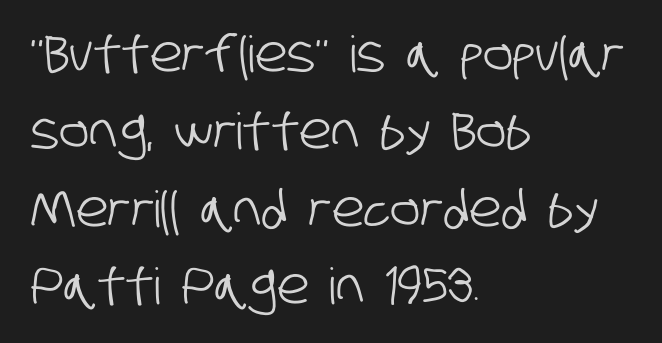
Interline gaps are of average width in this sample. The face used here is proportionally spaced, like ordinary book or web type. The paragraph has a hard left edge and a soft right edge. This sample uses a sans-serif face.
